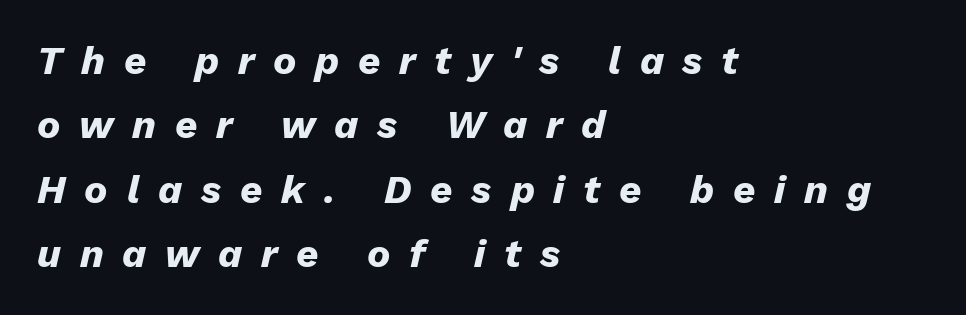
The image shows 39 px heavy type, italic (leaning right); set left-aligned, normal line spacing (1.65x), unusually wide letter spacing (+0.48 em), not underlined; low stroke contrast and a medium x-height.
